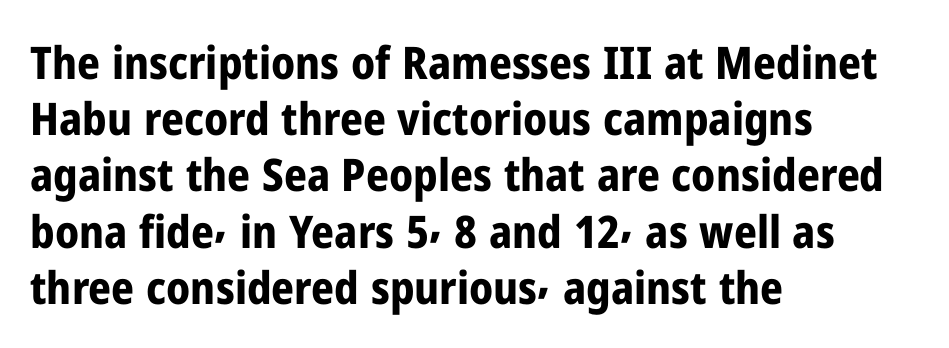
{"serif": "no", "italic": "no", "bold": "yes", "weight": "bold", "width": "condensed", "stroke_contrast": "low", "x_height": "medium", "monospaced": "no", "underline": "no", "align": "left", "line_spacing": "normal", "line_spacing_ratio": 1.25, "letter_spacing": "normal", "letter_spacing_em": 0.0, "glyph_px": 45}
